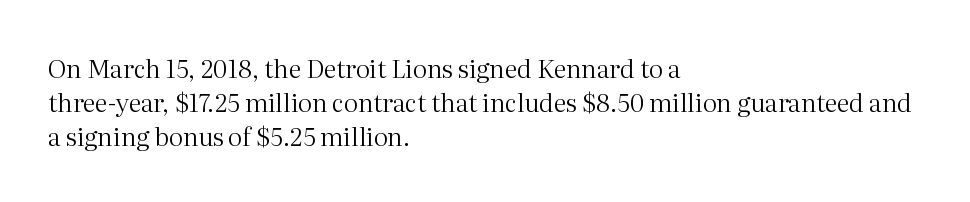
Q: Is the text bold? A: No.
Q: Is the text italic (slanted)? A: No, it is upright.
Q: Is the text underlined? A: No.
Q: How is the paragraph aligned? A: Left-aligned.
Q: Is the spacing between letters normal or unusually wide? A: Normal.
Q: Is the spacing between lines tight, normal or loose? A: Normal.
